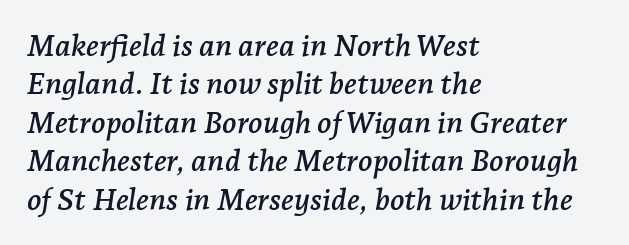
{"serif": "yes", "italic": "yes", "lean": "right", "slant_degrees": 7, "width": "normal", "stroke_contrast": "low", "x_height": "medium", "monospaced": "no", "underline": "no", "align": "left", "line_spacing": "normal", "line_spacing_ratio": 1.28, "letter_spacing": "normal", "letter_spacing_em": 0.0, "glyph_px": 30}
